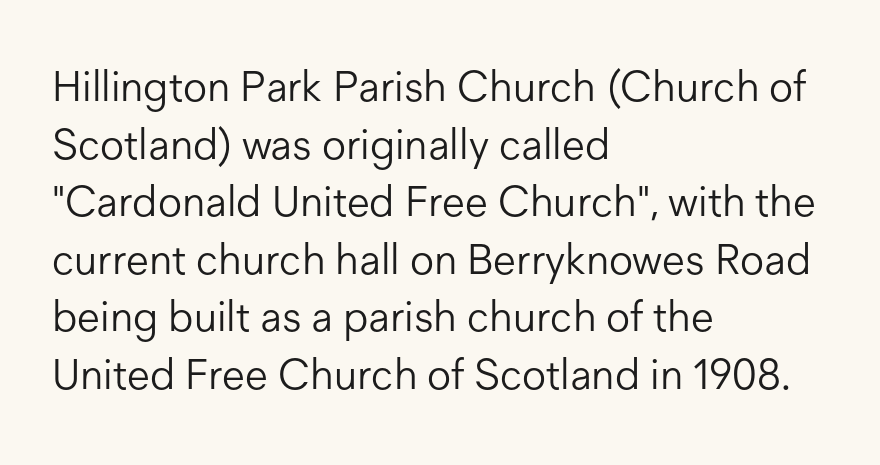
{"serif": "no", "italic": "no", "bold": "no", "weight": "light", "width": "normal", "stroke_contrast": "low", "x_height": "medium", "monospaced": "no", "underline": "no", "align": "left", "line_spacing": "normal", "line_spacing_ratio": 1.37, "letter_spacing": "normal", "letter_spacing_em": 0.0, "glyph_px": 42}
